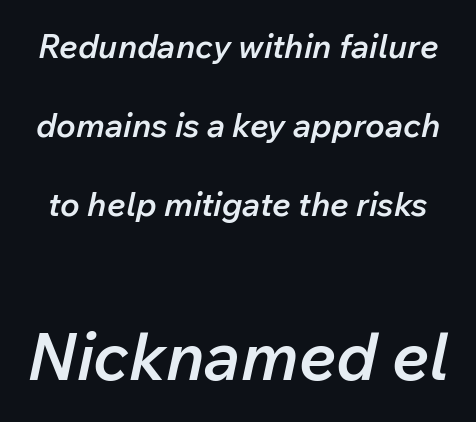
Q: Is the text bold? A: Semi-bold.
Q: Is the text italic (slanted)? A: Yes, it leans right by about 12 degrees.
Q: Is the text underlined? A: No.
Q: Is the spacing between letters normal or unusually wide? A: Normal.
Q: Is the spacing between lines tight, normal or loose? A: Loose.
Q: Which block of text is set in a larger size, the first (top) or the second (bottom)? A: The second (bottom) one.
Q: Width (condensed, normal, or wide)? A: Normal.
Q: Stroke contrast? A: Low.
Q: x-height? A: Medium.
Q: Monospaced? A: No.
